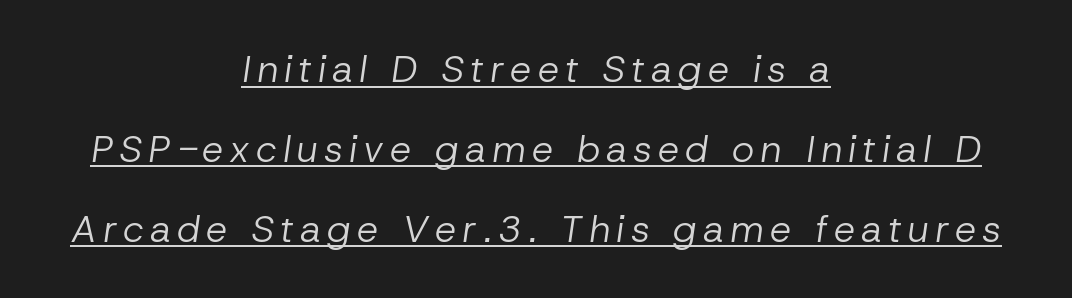
Q: Is the text bold? A: No.
Q: Is the text italic (slanted)? A: Yes, it leans right by about 8 degrees.
Q: Is the text underlined? A: Yes.
Q: How is the paragraph aligned? A: Centered.
Q: Is the spacing between lines tight, normal or loose? A: Loose.
Q: Width (condensed, normal, or wide)? A: Normal.
Q: Stroke contrast? A: Low.
Q: x-height? A: Medium.
Q: Monospaced? A: No.
